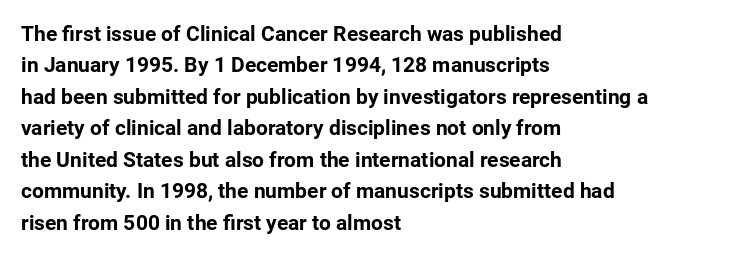
The image shows 21 px bold type, upright; set left-aligned, normal line spacing (1.5x), normal letter spacing, not underlined.
